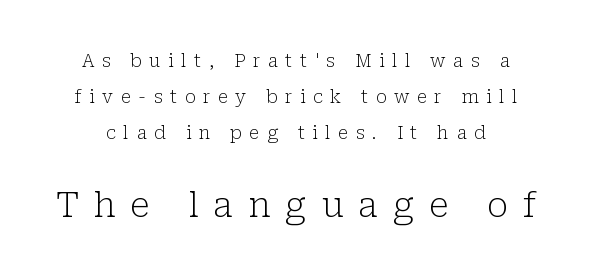
The image shows 35 px light serif type, upright; set loose line spacing (2.01x), unusually wide letter spacing (+0.42 em), not underlined; the second (bottom) block is 1.94x larger; low stroke contrast and a medium x-height.
